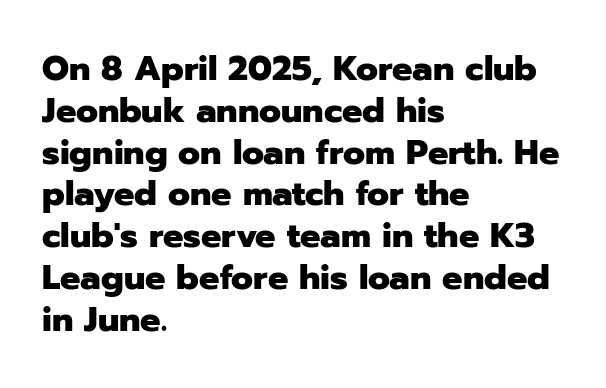
{"serif": "no", "italic": "no", "bold": "yes", "weight": "heavy", "width": "normal", "stroke_contrast": "low", "x_height": "medium", "monospaced": "no", "underline": "no", "align": "left", "line_spacing_ratio": 1.23, "letter_spacing": "normal", "letter_spacing_em": 0.0, "glyph_px": 34}
